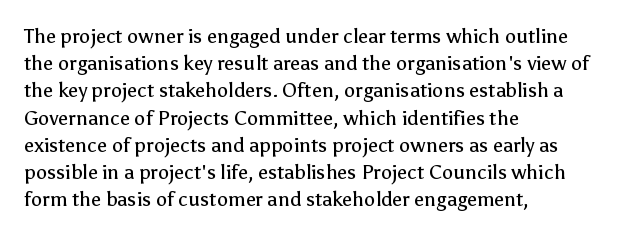
The text block is weighted toward the left margin, trailing off unevenly rightward. Summary of vertical rhythm: regular, with standard interline spacing. Spacing between characters is what you'd get straight out of the box. The letterforms sit at book weight or below.
